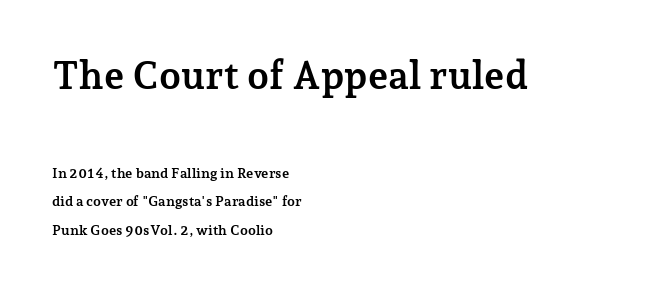
The image shows 39 px semibold serif type, upright; set left-aligned, loose line spacing (2.06x), normal letter spacing, not underlined; the first (top) block is 2.79x larger; low stroke contrast and a medium x-height.
